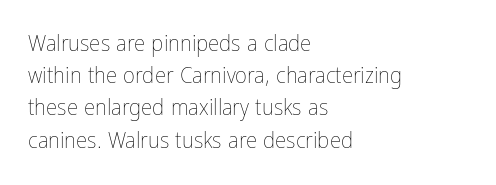
Regarding leading, the lines here are spaced in the standard way. The setting favours the left margin, as ordinary paragraphs usually do. The typeface has the unassuming heft of standard copy or less. The tracking reads as untouched default to a designer's eye. Type without underlining. Vertical strokes here are truly vertical.
